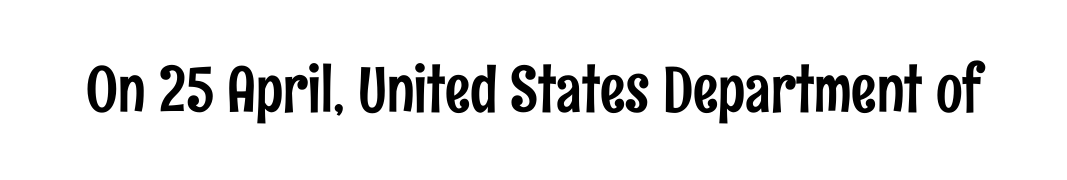
{"serif": "no", "italic": "no", "width": "condensed", "stroke_contrast": "low", "x_height": "medium", "monospaced": "no", "underline": "no", "letter_spacing": "normal", "letter_spacing_em": 0.0, "glyph_px": 63}
